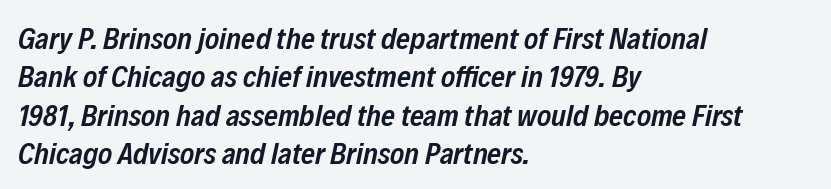
Q: Is the text bold? A: Semi-bold.
Q: Is the text italic (slanted)? A: Yes, it leans right by about 12 degrees.
Q: Is the text underlined? A: No.
Q: How is the paragraph aligned? A: Left-aligned.
Q: Is the spacing between letters normal or unusually wide? A: Normal.
Q: Is the spacing between lines tight, normal or loose? A: Normal.
Q: Width (condensed, normal, or wide)? A: Condensed.
Q: Stroke contrast? A: Low.
Q: x-height? A: Medium.
Q: Monospaced? A: No.
